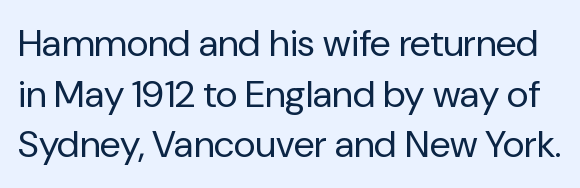
Q: Is the text bold? A: No.
Q: Is the text italic (slanted)? A: No, it is upright.
Q: Is the typeface a serif or a sans-serif typeface? A: Sans-serif.
Q: Is the text underlined? A: No.
Q: Is the spacing between letters normal or unusually wide? A: Normal.
Q: Is the spacing between lines tight, normal or loose? A: Normal.
Q: Width (condensed, normal, or wide)? A: Normal.
Q: Stroke contrast? A: Low.
Q: x-height? A: Medium.
Q: Monospaced? A: No.
